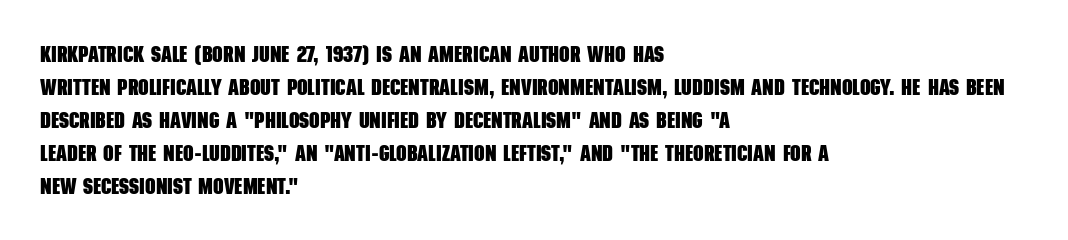
{"bold": "yes", "underline": "no", "align": "left", "line_spacing": "normal", "line_spacing_ratio": 1.43, "letter_spacing": "normal", "letter_spacing_em": 0.0, "glyph_px": 23}
